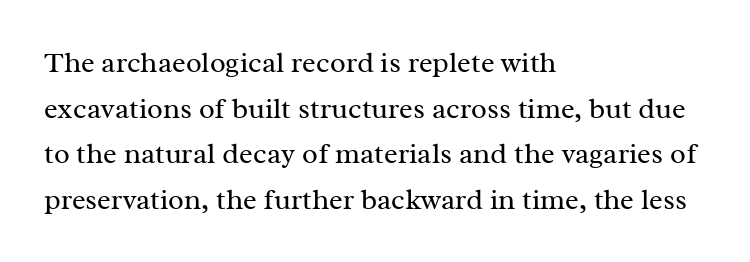
Each row of text sits above clean, open space. These lines keep a tight, regular rhythm from letter to letter. Posture: straight, roman, zero tilt. If you drew a ruler down the left edge, every line would touch it. How would I describe the line gaps? Plain and ordinary. No extra ink here — the face is not bold.
